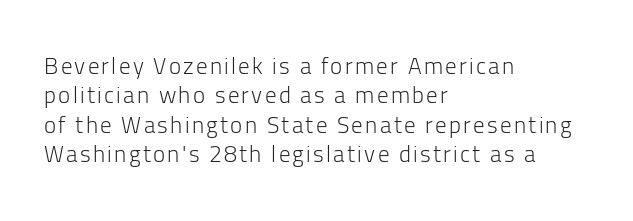
{"italic": "no", "bold": "no", "underline": "no", "align": "left", "line_spacing": "normal", "line_spacing_ratio": 1.28, "glyph_px": 23}
